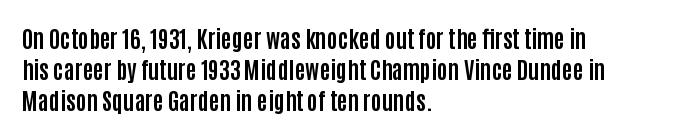
{"italic": "no", "bold": "yes", "underline": "no", "align": "left", "line_spacing": "normal", "line_spacing_ratio": 1.35, "letter_spacing": "normal", "letter_spacing_em": 0.0, "glyph_px": 23}
